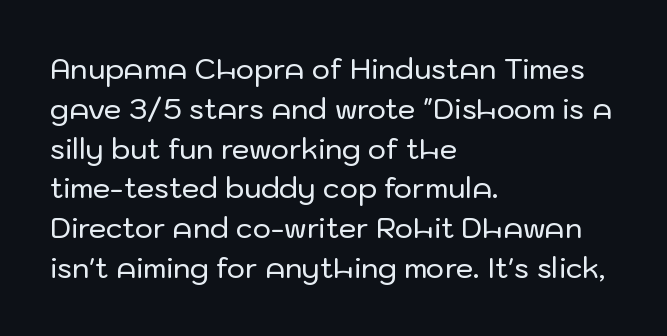
These lines were composed using upright roman letters. What stands out about the letter spacing? Nothing — it is the standard amount. A bare baseline throughout the passage. Are there feet on the stems? There aren't — it's a sans.
